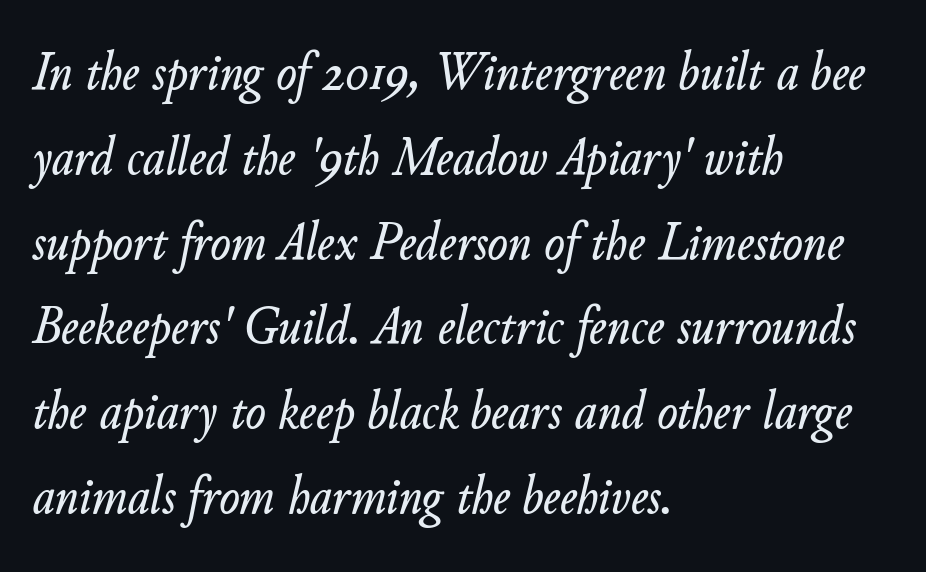
{"italic": "yes", "lean": "right", "slant_degrees": 11, "width": "normal", "stroke_contrast": "low", "x_height": "small", "monospaced": "no", "underline": "no", "align": "left", "line_spacing": "normal", "line_spacing_ratio": 1.57, "letter_spacing": "normal", "letter_spacing_em": 0.0, "glyph_px": 54}
